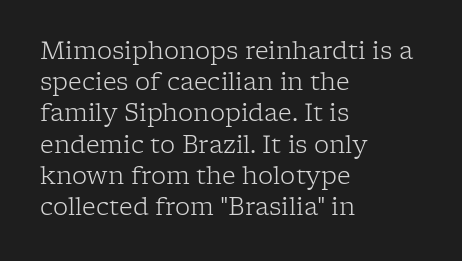
The ragged edge is on the right, which tells us the setting is flush left. The passage shown is not underscored anywhere. These lines were composed using upright roman letters. This sample uses plain, unmodified letter spacing. Reading down the column, the eye jumps a familiar distance to each next line.
